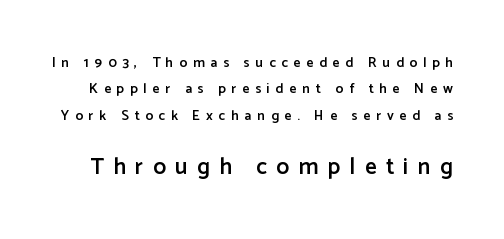
The image shows 23 px text type, upright; set line spacing 1.88x, unusually wide letter spacing (+0.41 em), not underlined; the second (bottom) block is 1.64x larger.
